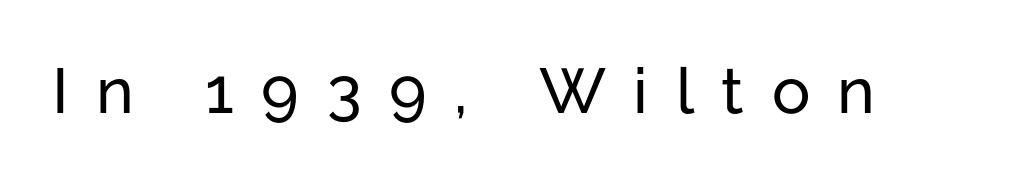
Inter-character spacing is expanded well beyond the font's built-in metrics. What kind of face is this? One without serifs — a sans. Nobody drew a line under any word here. Notice how the stems are strictly vertical — no italics here.
